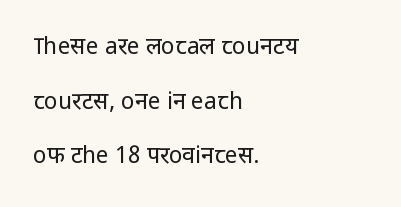
The image shows 23 px text type, upright; set left-aligned, loose line spacing (2.38x), normal letter spacing, not underlined.
